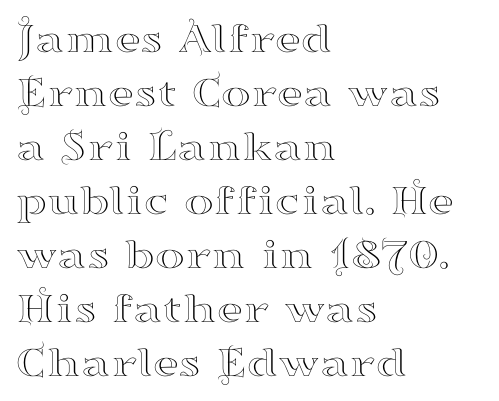
Unlike italic type, these characters show no tilt at all. Character widths vary here, with narrow letters taking less room than wide ones. The baseline area is clear. The typesetter chose a ragged-right arrangement here. Default kerning and tracking; the words read as compact shapes.
